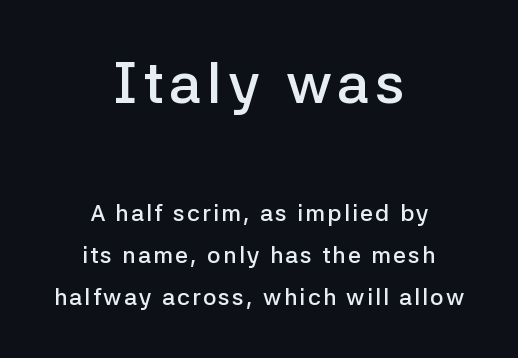
Q: Is the text bold? A: Semi-bold.
Q: Is the text italic (slanted)? A: No, it is upright.
Q: Is the typeface a serif or a sans-serif typeface? A: Sans-serif.
Q: Is the text underlined? A: No.
Q: How is the paragraph aligned? A: Centered.
Q: Which block of text is set in a larger size, the first (top) or the second (bottom)? A: The first (top) one.
Q: Width (condensed, normal, or wide)? A: Normal.
Q: Stroke contrast? A: Low.
Q: x-height? A: Medium.
Q: Monospaced? A: No.
